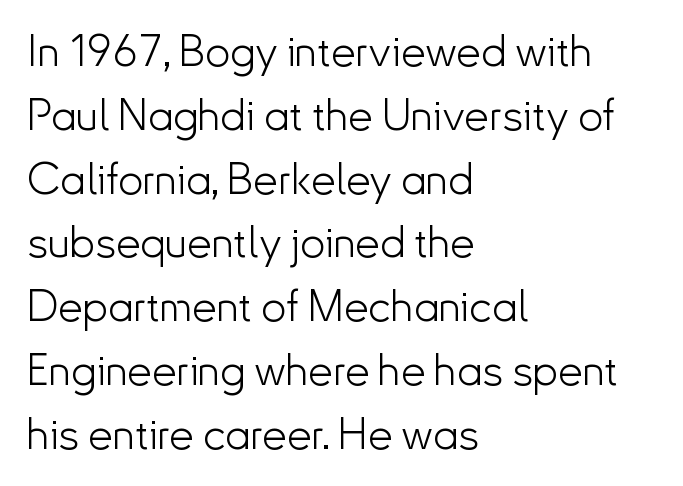
The image shows 44 px light sans-serif type, upright; set left-aligned, normal line spacing (1.45x), normal letter spacing, not underlined; low stroke contrast and a small x-height.
